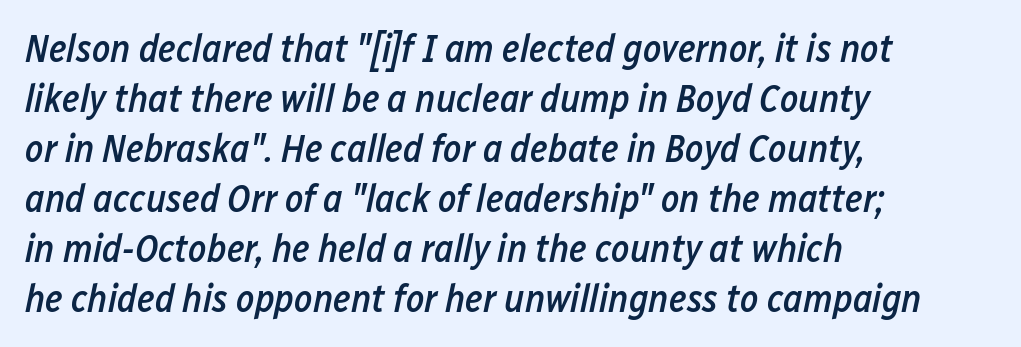
{"italic": "yes", "lean": "right", "slant_degrees": 12, "bold": "semi", "weight": "semibold", "width": "condensed", "stroke_contrast": "low", "x_height": "medium", "monospaced": "no", "underline": "no", "align": "left", "line_spacing": "normal", "line_spacing_ratio": 1.28, "letter_spacing": "normal", "letter_spacing_em": 0.0, "glyph_px": 39}
